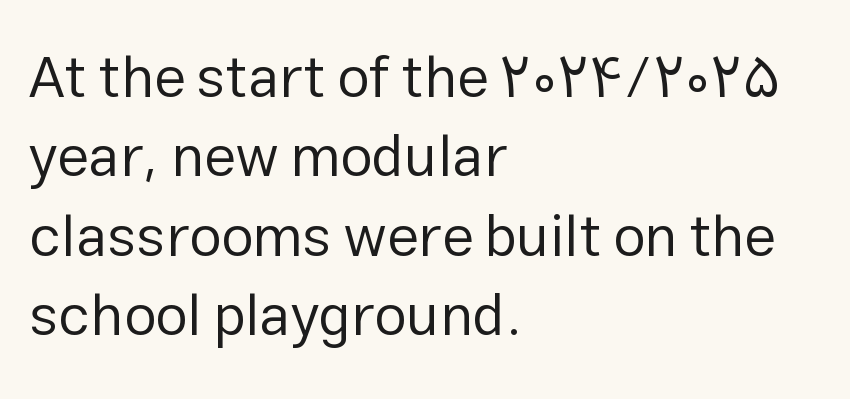
The image shows 58 px regular-weight sans-serif type, upright; set left-aligned, normal line spacing (1.37x), normal letter spacing, not underlined; low stroke contrast and a medium x-height.
